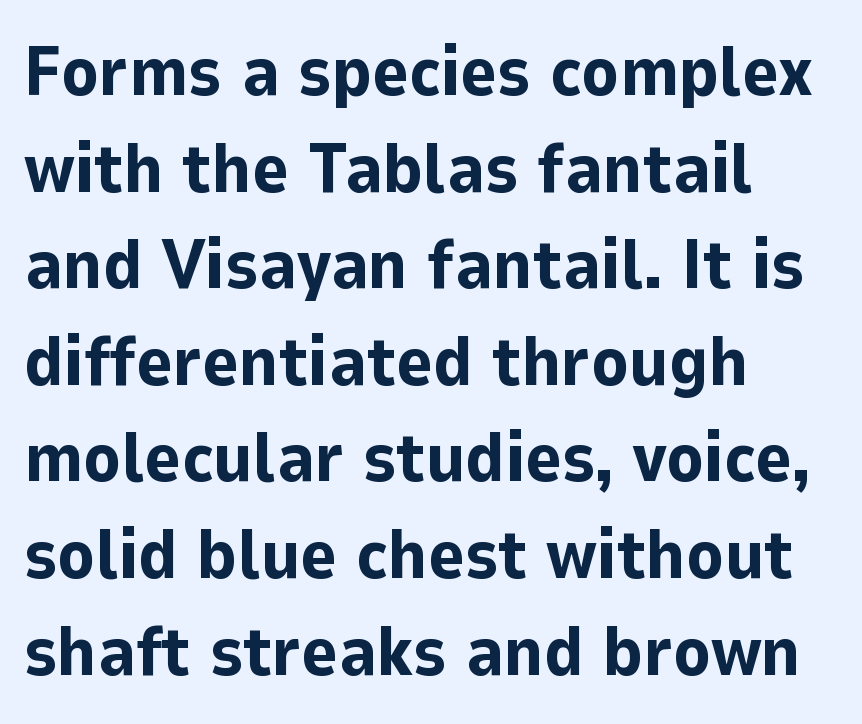
{"serif": "no", "italic": "no", "bold": "yes", "weight": "bold", "width": "normal", "stroke_contrast": "low", "x_height": "medium", "monospaced": "no", "underline": "no", "align": "left", "line_spacing": "normal", "line_spacing_ratio": 1.38, "letter_spacing": "normal", "letter_spacing_em": 0.0, "glyph_px": 70}
